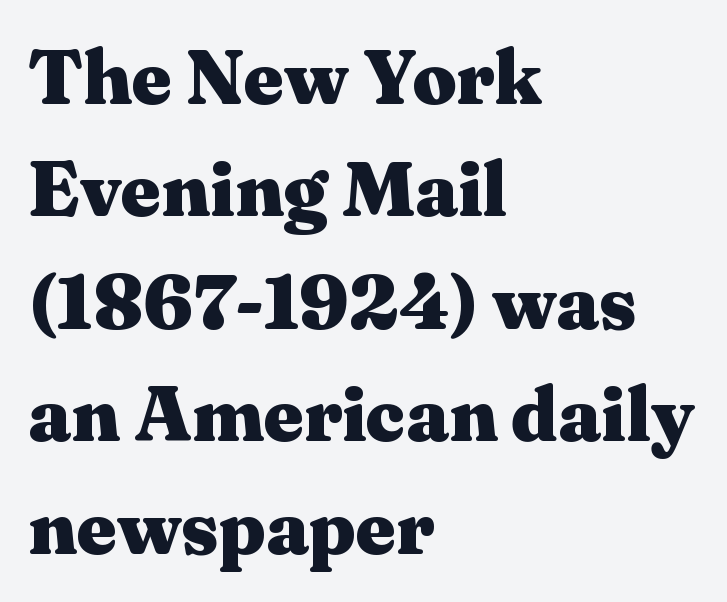
The foot of each line stays bare and open. Regular leading. Typographic density is high because the face is bold. Posture: upright roman.
